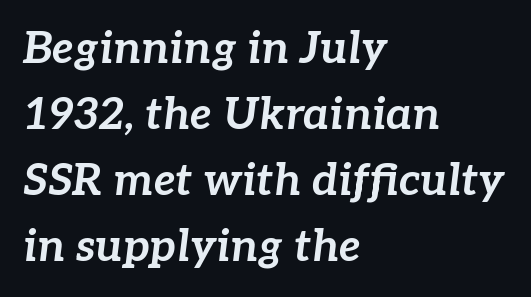
{"italic": "yes", "lean": "right", "slant_degrees": 7, "bold": "yes", "weight": "bold", "width": "normal", "stroke_contrast": "low", "x_height": "medium", "monospaced": "no", "underline": "no", "align": "left", "line_spacing": "normal", "line_spacing_ratio": 1.5, "letter_spacing": "normal", "letter_spacing_em": 0.0, "glyph_px": 44}
